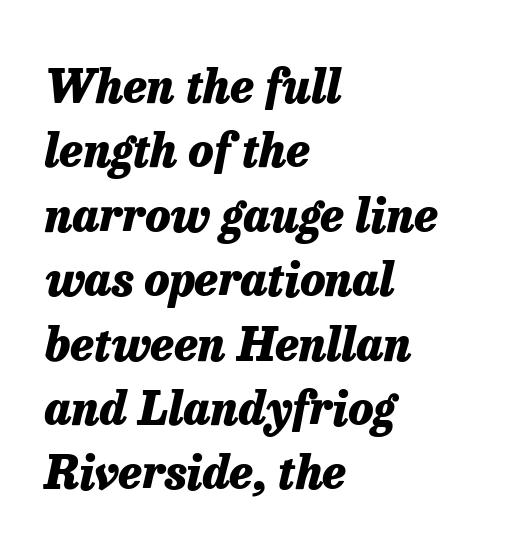
Clear beneath every line of the passage. These lines were composed using italics. Is the letter spacing exaggerated? No — it looks like the ordinary default. Spacing verdict: proportional, widths tailored to each character.
